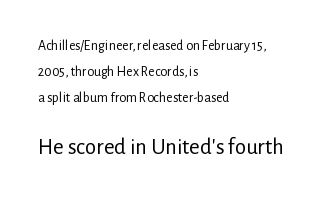
The image shows 23 px text type, upright; set left-aligned, line spacing 1.87x, normal letter spacing, not underlined; the second (bottom) block is 1.64x larger.
